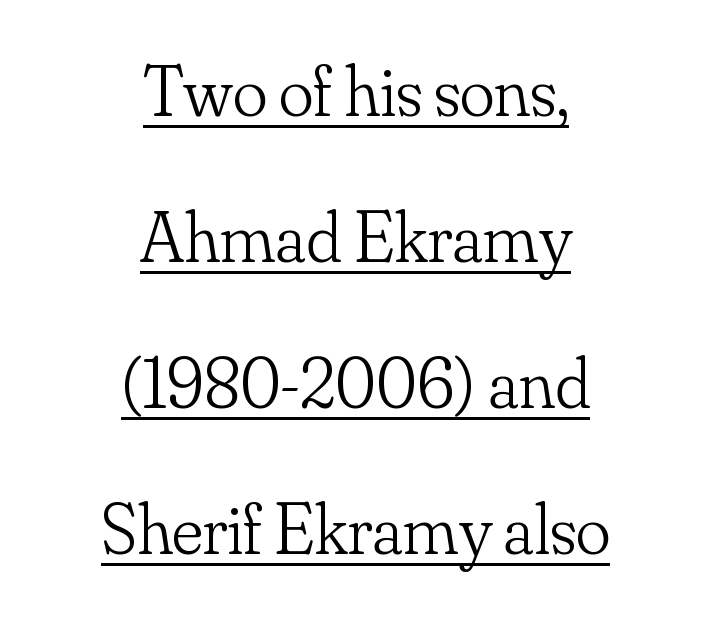
{"serif": "yes", "italic": "no", "bold": "no", "weight": "light", "width": "normal", "stroke_contrast": "low", "x_height": "small", "monospaced": "no", "underline": "yes", "align": "center", "line_spacing": "loose", "line_spacing_ratio": 2.03, "letter_spacing": "normal", "letter_spacing_em": 0.0, "glyph_px": 72}
